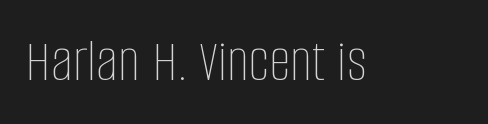
The image shows 61 px thin, condensed type, upright; set normal letter spacing, not underlined; low stroke contrast and a large x-height.
